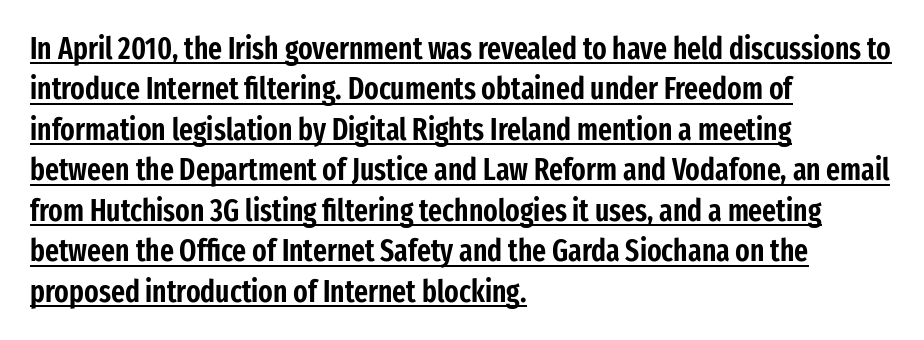
The words here are underlined. A typesetter would mark this as roman, not italic. The designer left line spacing at the default. Think of a printed novel: that variable character pitch is what you see here. Where is the straight margin? On the left. The horizontal fit of the characters is conventional and even.
